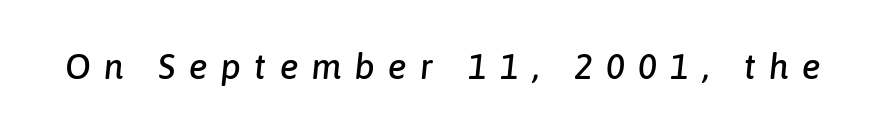
{"italic": "yes", "lean": "right", "slant_degrees": 6, "width": "normal", "stroke_contrast": "low", "x_height": "medium", "monospaced": "no", "underline": "no", "letter_spacing": "wide", "letter_spacing_em": 0.38, "glyph_px": 35}
